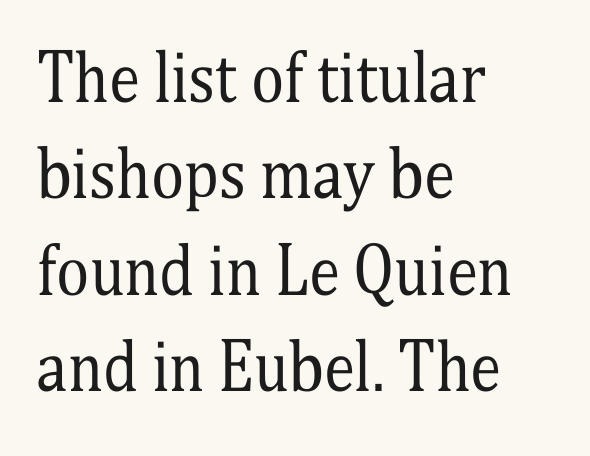
The text was rendered using a seriffed face with decorative stroke endings. In CSS terms this would be text-align: left. Notice how descenders clear the ascenders below comfortably — that's standard leading. It's the straight-up-and-down kind of type. Is this a fixed-width face? No — the glyphs have proportional, varying widths. Default kerning and tracking; the words read as compact shapes.
